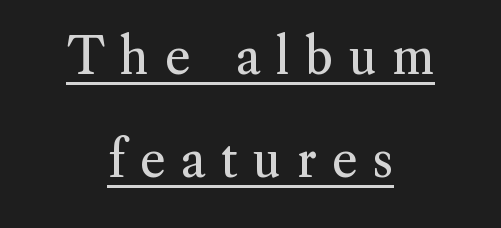
The image shows 49 px regular-weight serif type, upright; set centered, loose line spacing (2.11x), unusually wide letter spacing (+0.32 em), underlined; medium stroke contrast and a small x-height.
